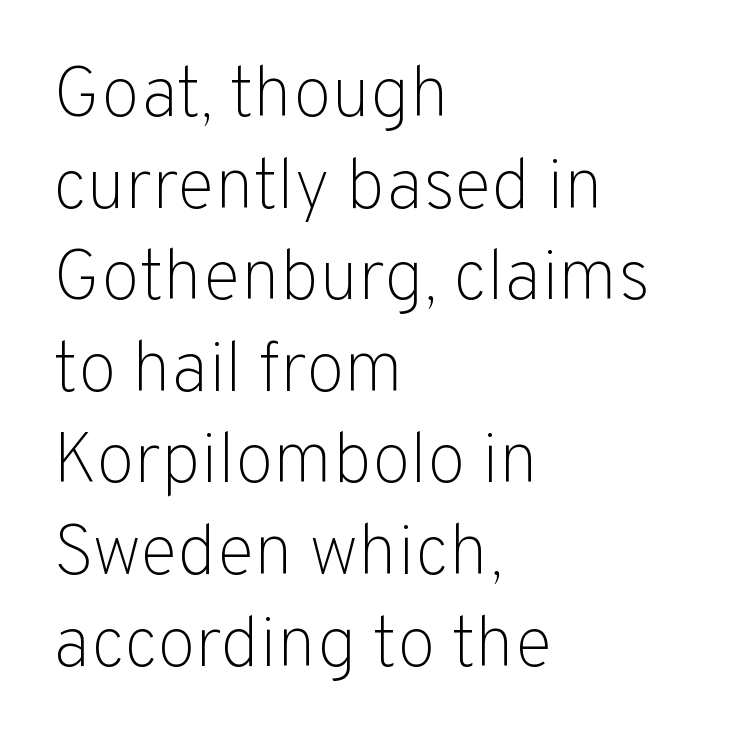
{"serif": "no", "italic": "no", "bold": "no", "weight": "light", "width": "normal", "stroke_contrast": "low", "x_height": "medium", "monospaced": "no", "underline": "no", "align": "left", "line_spacing": "normal", "line_spacing_ratio": 1.29, "letter_spacing": "normal", "letter_spacing_em": 0.0, "glyph_px": 71}
